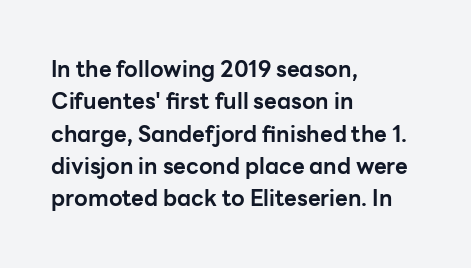
This block has exactly the height ordinary leading produces. A roman cut, with each character standing at attention. Typesetter's note: full bold, strokes at maximum text heaviness. The rendering anchors every line to the left-hand side.
